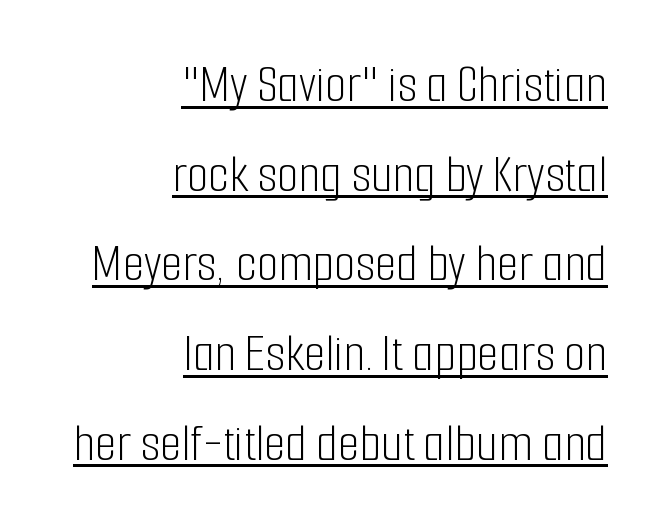
Q: Is the text bold? A: No.
Q: Is the text italic (slanted)? A: No, it is upright.
Q: Is the typeface a serif or a sans-serif typeface? A: Sans-serif.
Q: Is the text underlined? A: Yes.
Q: How is the paragraph aligned? A: Right-aligned.
Q: Is the spacing between letters normal or unusually wide? A: Normal.
Q: Is the spacing between lines tight, normal or loose? A: Normal.
Q: Width (condensed, normal, or wide)? A: Condensed.
Q: Stroke contrast? A: Low.
Q: x-height? A: Medium.
Q: Monospaced? A: No.
